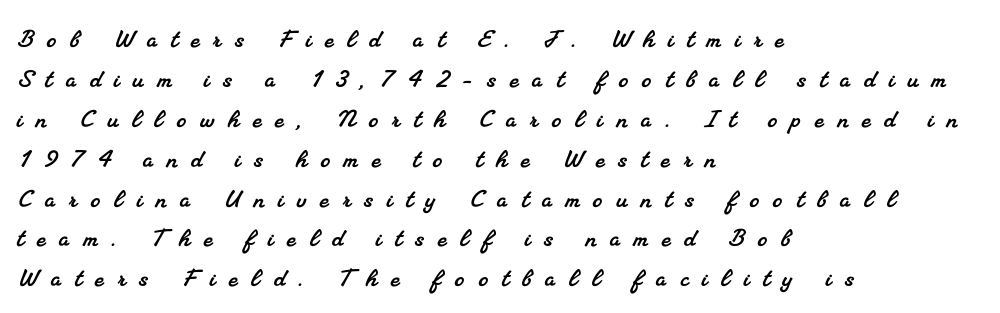
The image shows 30 px serif type; set left-aligned, normal line spacing (1.33x), unusually wide letter spacing (+0.46 em), not underlined; medium stroke contrast and a small x-height.
